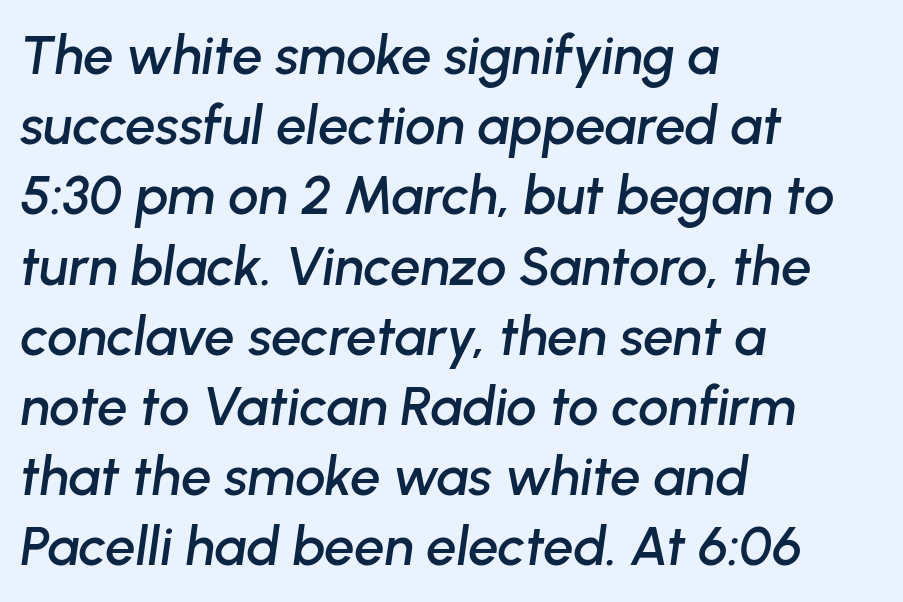
Q: Is the text italic (slanted)? A: Yes, it leans right by about 8 degrees.
Q: Is the text underlined? A: No.
Q: How is the paragraph aligned? A: Left-aligned.
Q: Is the spacing between letters normal or unusually wide? A: Normal.
Q: Is the spacing between lines tight, normal or loose? A: Normal.
Q: Width (condensed, normal, or wide)? A: Normal.
Q: Stroke contrast? A: Low.
Q: x-height? A: Medium.
Q: Monospaced? A: No.
